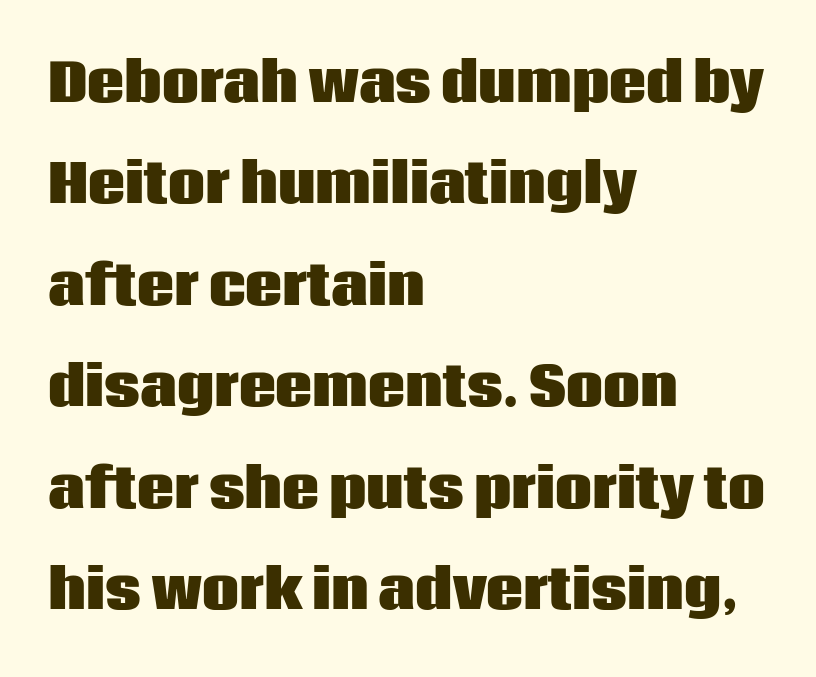
{"serif": "no", "italic": "no", "bold": "yes", "weight": "heavy", "width": "normal", "stroke_contrast": "low", "x_height": "large", "monospaced": "no", "underline": "no", "align": "left", "line_spacing": "loose", "line_spacing_ratio": 1.95, "letter_spacing": "normal", "letter_spacing_em": 0.0, "glyph_px": 52}
